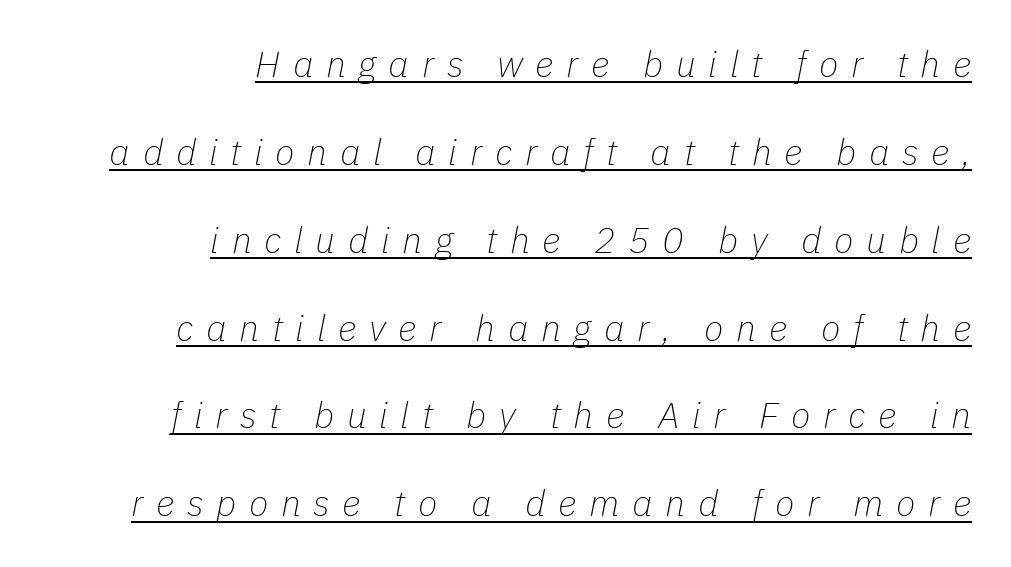
The image shows 36 px thin type, italic (leaning right); set right-aligned, loose line spacing (2.44x), unusually wide letter spacing (+0.35 em), underlined; low stroke contrast and a medium x-height.
